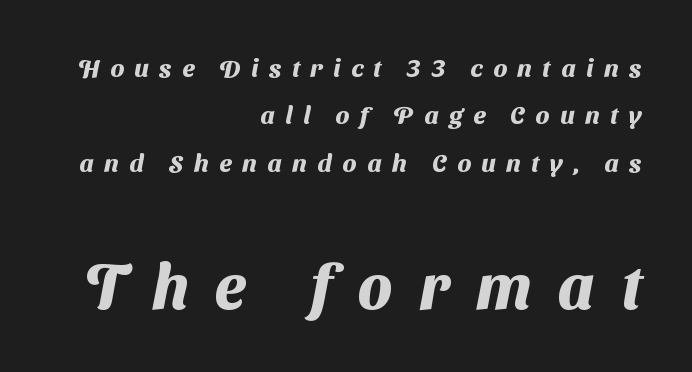
Compared with typical paragraphs, the rows here are farther apart. Stroke thickness is high; the sample reads as a true bold. Type size steps up from the first block to the second. The passage shown is typed in a proportional face where columns would drift.
